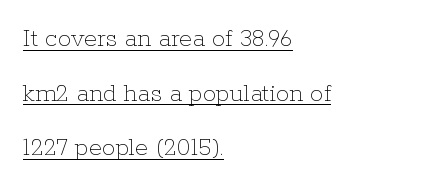
Q: Is the text bold? A: No.
Q: Is the text italic (slanted)? A: No, it is upright.
Q: Is the text underlined? A: Yes.
Q: How is the paragraph aligned? A: Left-aligned.
Q: Is the spacing between letters normal or unusually wide? A: Normal.
Q: Is the spacing between lines tight, normal or loose? A: Loose.
